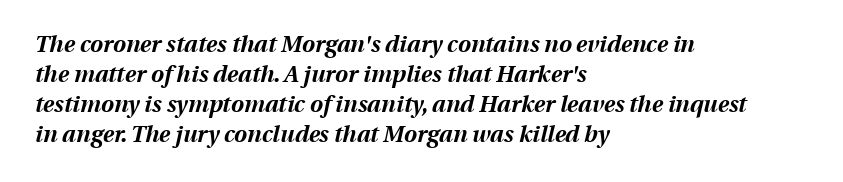
Compared with an ordinary text face, these strokes are far heavier — a full bold. The face used here has a pronounced slope to its letters. Unmarked baselines from the first word to the last. Evenly set lines give the paragraph a standard silhouette.
